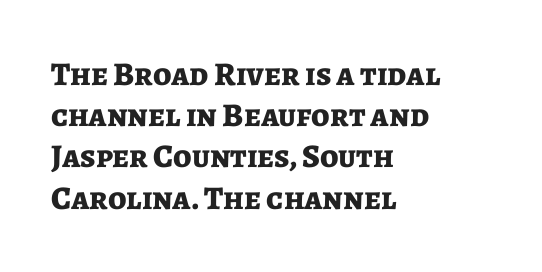
If you measured baseline to baseline, you'd find a middling distance. Each glyph is drawn with heavy, bold strokes. Varying glyph widths throughout — classic text-font behaviour. Leftover space on each line is placed entirely after the last word. Designer's note — italics off, roman on. Rule under the text: the space is simply empty.
